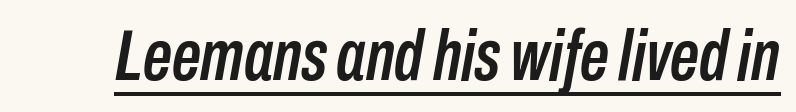
The image shows 72 px condensed type, italic (leaning right); set normal letter spacing, underlined; low stroke contrast and a medium x-height.
